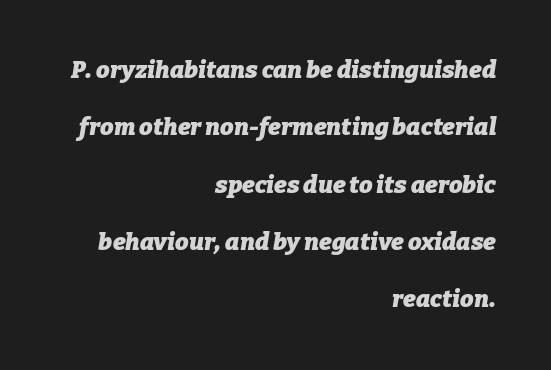
The image shows 24 px bold type, italic (leaning right); set right-aligned, loose line spacing (2.39x), normal letter spacing, not underlined.
